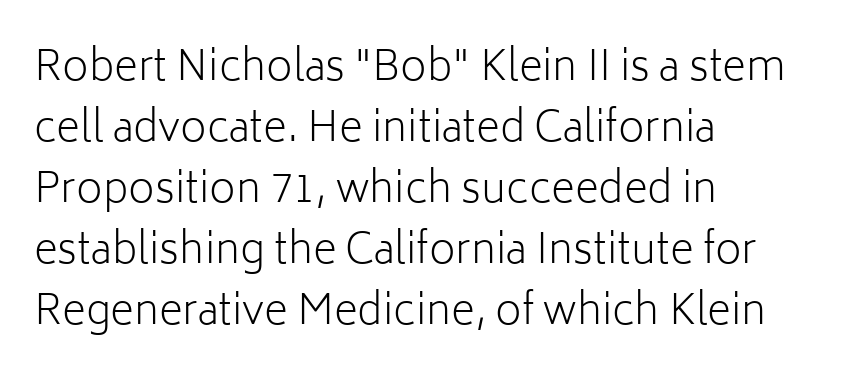
Q: Is the text bold? A: No.
Q: Is the text italic (slanted)? A: No, it is upright.
Q: Is the typeface a serif or a sans-serif typeface? A: Sans-serif.
Q: Is the text underlined? A: No.
Q: How is the paragraph aligned? A: Left-aligned.
Q: Is the spacing between letters normal or unusually wide? A: Normal.
Q: Is the spacing between lines tight, normal or loose? A: Normal.
Q: Width (condensed, normal, or wide)? A: Normal.
Q: Stroke contrast? A: Low.
Q: x-height? A: Medium.
Q: Monospaced? A: No.
